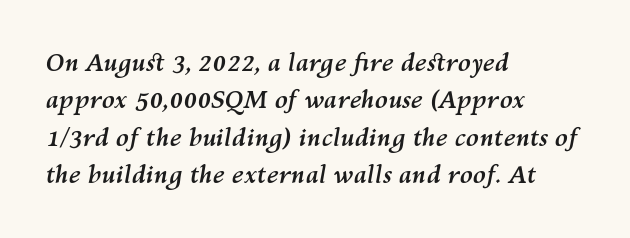
The image shows 24 px bold type, italic (leaning right); set left-aligned, normal line spacing (1.56x), normal letter spacing, not underlined.
